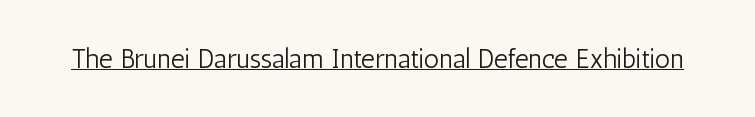
The image shows 27 px text type, upright; set normal letter spacing, underlined.
